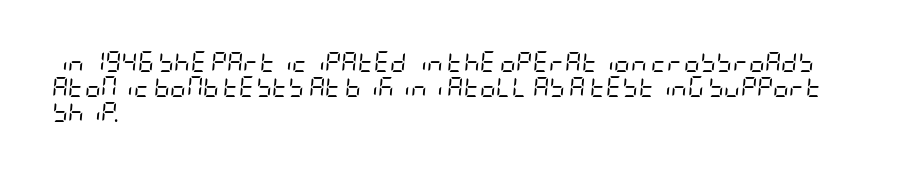
{"italic": "yes", "lean": "right", "slant_degrees": 5, "bold": "no", "underline": "no", "align": "left", "line_spacing": "normal", "line_spacing_ratio": 1.26, "letter_spacing": "normal", "letter_spacing_em": 0.0, "glyph_px": 20}
